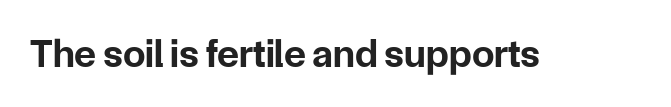
Q: Is the text bold? A: Yes.
Q: Is the text italic (slanted)? A: No, it is upright.
Q: Is the typeface a serif or a sans-serif typeface? A: Sans-serif.
Q: Is the text underlined? A: No.
Q: Is the spacing between letters normal or unusually wide? A: Normal.
Q: Width (condensed, normal, or wide)? A: Normal.
Q: Stroke contrast? A: Low.
Q: x-height? A: Medium.
Q: Monospaced? A: No.
